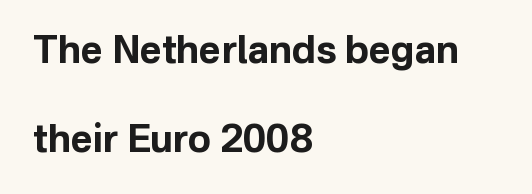
{"serif": "no", "italic": "no", "bold": "yes", "weight": "bold", "width": "normal", "stroke_contrast": "low", "x_height": "medium", "monospaced": "no", "underline": "no", "align": "left", "line_spacing": "loose", "line_spacing_ratio": 2.34, "letter_spacing": "normal", "letter_spacing_em": 0.0, "glyph_px": 38}
